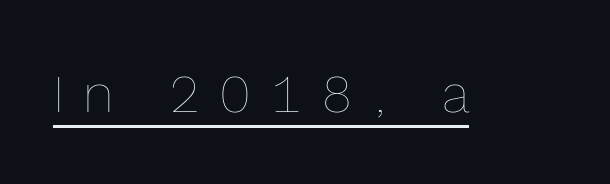
The image shows 53 px thin type, upright; set unusually wide letter spacing (+0.36 em), underlined; a medium x-height.
